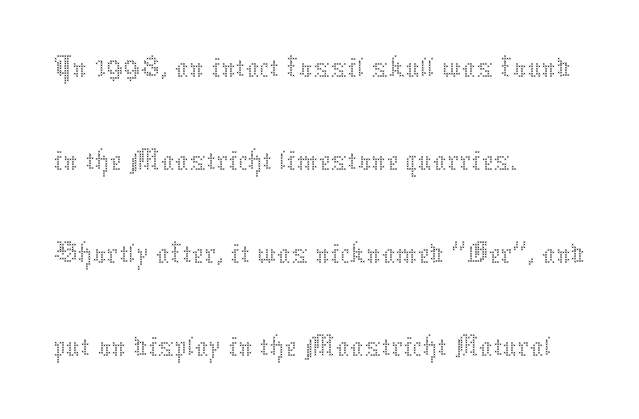
{"italic": "no", "bold": "no", "weight": "thin", "width": "normal", "stroke_contrast": "medium", "x_height": "medium", "monospaced": "no", "underline": "no", "align": "left", "line_spacing": "normal", "line_spacing_ratio": 1.37, "letter_spacing": "normal", "letter_spacing_em": 0.0, "glyph_px": 68}
